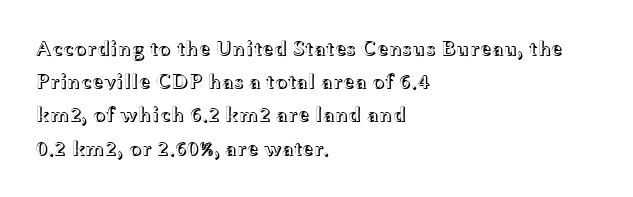
The tracking reads as untouched default to a designer's eye. Anything drawn beneath the words? Only blank space. Leading: standard. The lettering holds an erect, upright posture throughout.
